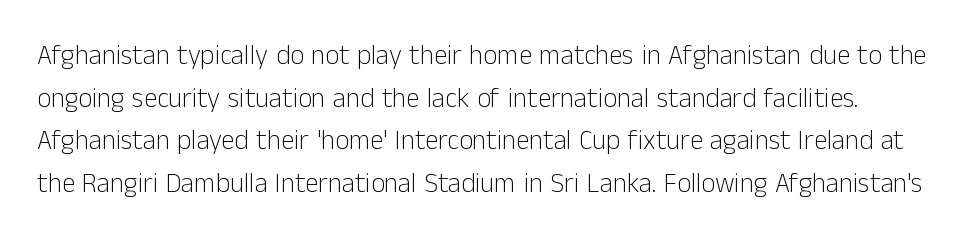
Q: Is the text bold? A: No.
Q: Is the text italic (slanted)? A: No, it is upright.
Q: Is the text underlined? A: No.
Q: Is the spacing between letters normal or unusually wide? A: Normal.
Q: Is the spacing between lines tight, normal or loose? A: Normal.
